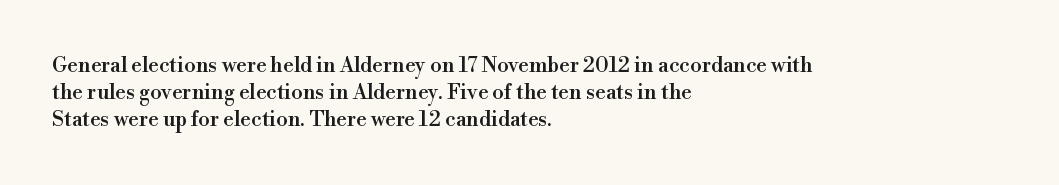
{"italic": "no", "underline": "no", "align": "left", "line_spacing": "normal", "line_spacing_ratio": 1.28, "letter_spacing": "normal", "letter_spacing_em": 0.0, "glyph_px": 21}
